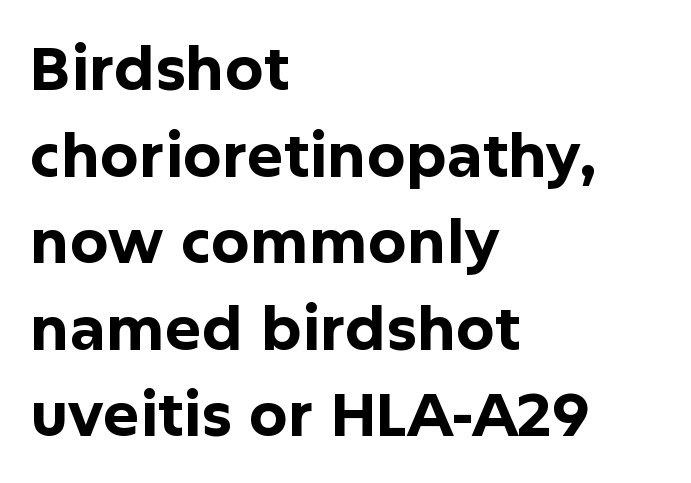
The image shows 61 px bold sans-serif type, upright; set left-aligned, normal line spacing (1.42x), normal letter spacing, not underlined; low stroke contrast and a medium x-height.
